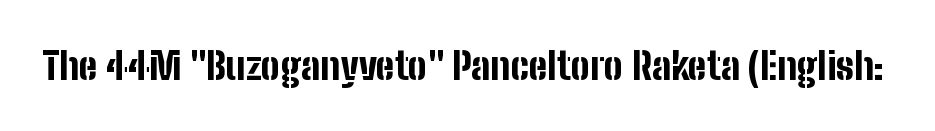
The image shows 38 px bold, condensed sans-serif type, upright; set normal letter spacing, not underlined; low stroke contrast and a medium x-height.
